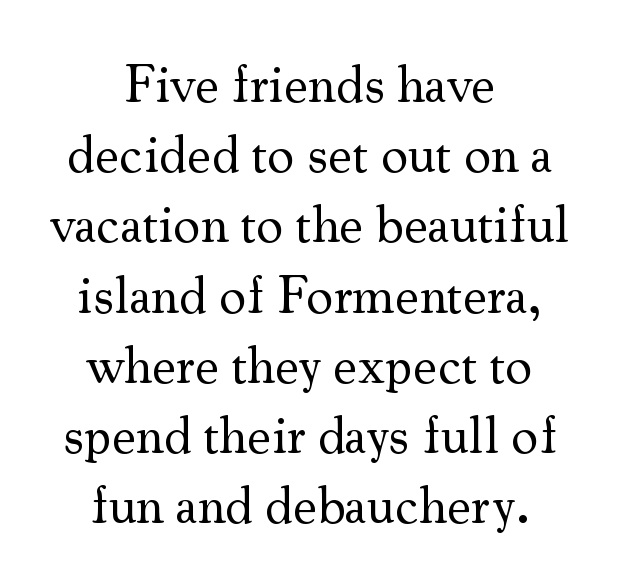
Short and long lines alike share a common midpoint. When letters stand straight like this, we call the style roman or upright. Unbolded letterforms with no extra heft. Between one letter and the next there's only the usual sliver of space.
